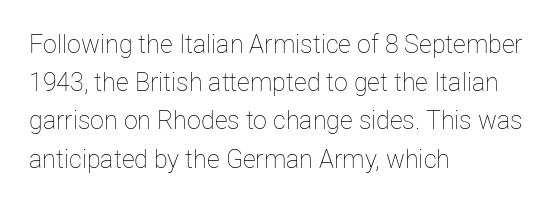
Q: Is the text bold? A: No.
Q: Is the text italic (slanted)? A: No, it is upright.
Q: Is the text underlined? A: No.
Q: How is the paragraph aligned? A: Left-aligned.
Q: Is the spacing between letters normal or unusually wide? A: Normal.
Q: Is the spacing between lines tight, normal or loose? A: Normal.
